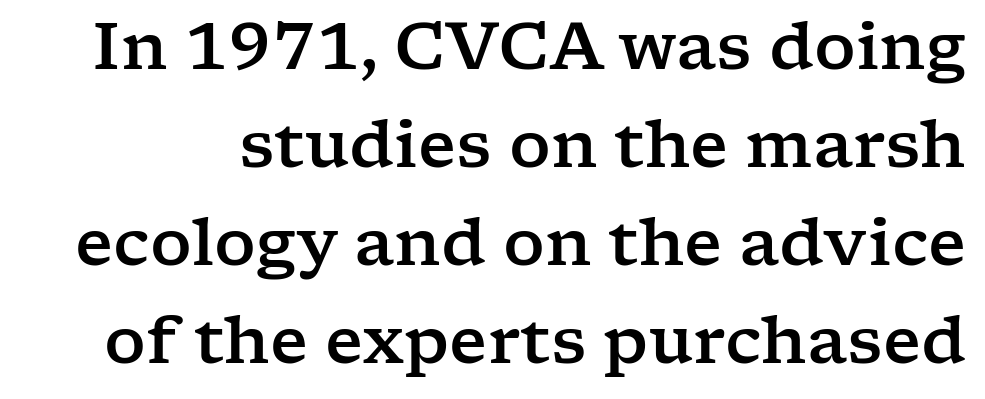
{"serif": "yes", "italic": "no", "width": "wide", "stroke_contrast": "low", "x_height": "medium", "monospaced": "no", "underline": "no", "line_spacing": "normal", "line_spacing_ratio": 1.51, "letter_spacing": "normal", "letter_spacing_em": 0.0, "glyph_px": 65}
